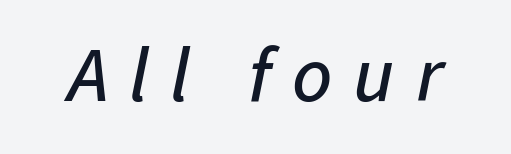
Character widths vary here, with narrow letters taking less room than wide ones. Beneath every word, the page is bare. The letterforms stand isolated, each surrounded by extra space. Notice how the stems are inclined rather than vertical — that's the hallmark of italics.
